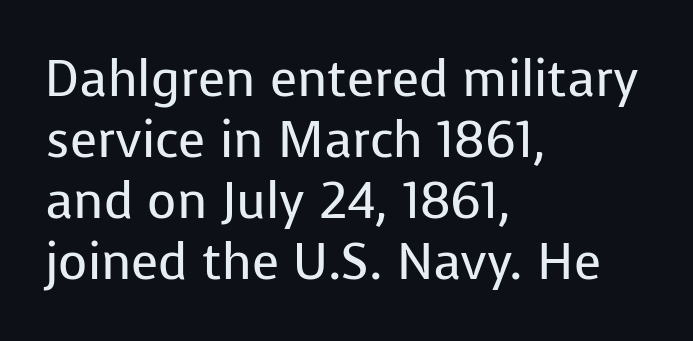
The image shows 50 px regular-weight sans-serif type, upright; set left-aligned, line spacing 1.22x, normal letter spacing, not underlined; low stroke contrast and a medium x-height.
